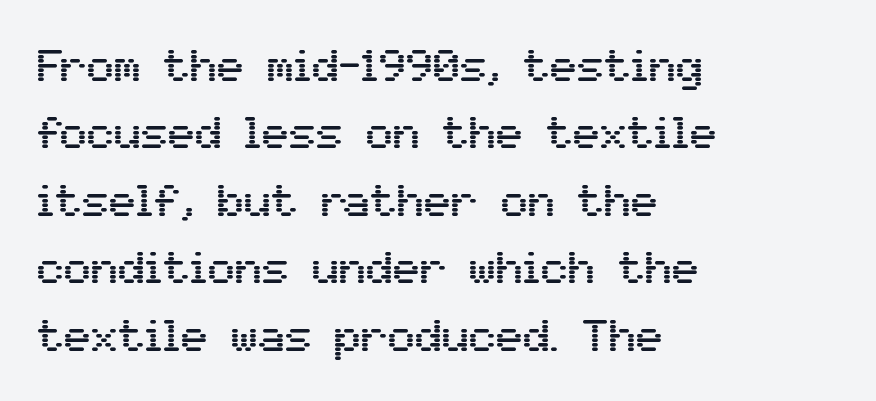
Quick note: not italic, upright. How would I describe the line gaps? Plain and ordinary. These lines stack with their left ends in a neat column. Letter spacing: default.
